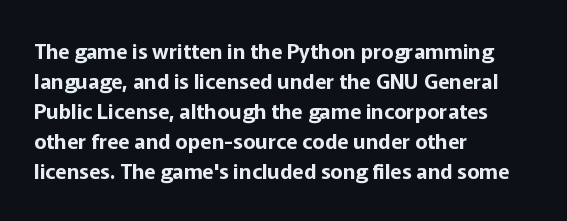
{"italic": "no", "underline": "no", "align": "left", "line_spacing": "normal", "line_spacing_ratio": 1.43, "letter_spacing": "normal", "letter_spacing_em": 0.0, "glyph_px": 21}
